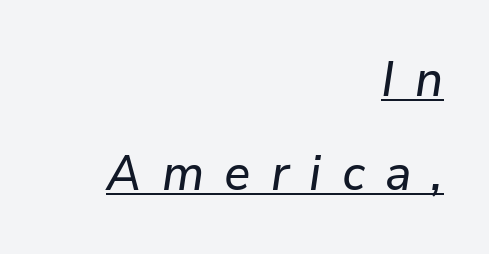
Q: Is the text italic (slanted)? A: Yes, it leans right by about 9 degrees.
Q: Is the text underlined? A: Yes.
Q: How is the paragraph aligned? A: Right-aligned.
Q: Is the spacing between letters normal or unusually wide? A: Unusually wide.
Q: Is the spacing between lines tight, normal or loose? A: Loose.
Q: Width (condensed, normal, or wide)? A: Normal.
Q: Stroke contrast? A: Low.
Q: x-height? A: Medium.
Q: Monospaced? A: No.
